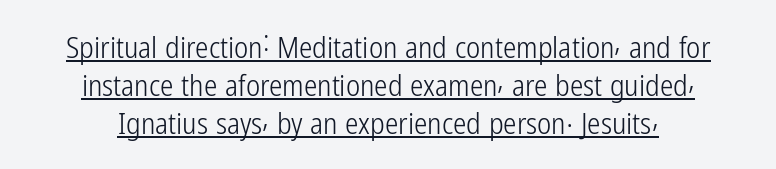
The image shows 30 px light, condensed sans-serif type, upright; set centered, normal line spacing (1.27x), normal letter spacing, underlined; low stroke contrast and a medium x-height.
